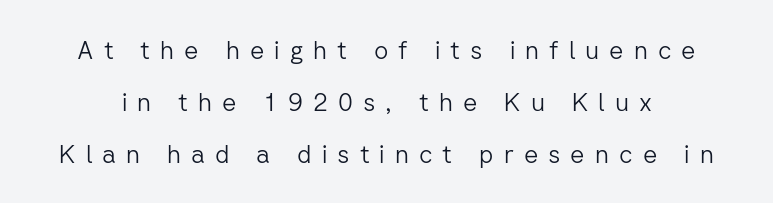
The image shows 25 px text type, upright; set loose line spacing (2.09x), unusually wide letter spacing (+0.4 em), not underlined.
